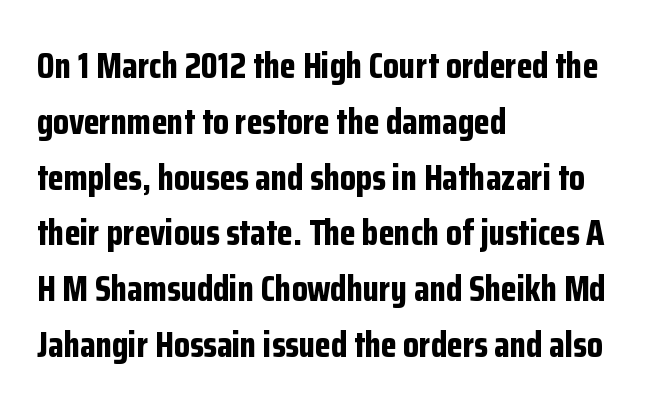
The image shows 36 px bold, condensed sans-serif type, upright; set left-aligned, normal line spacing (1.55x), normal letter spacing, not underlined; low stroke contrast and a medium x-height.
